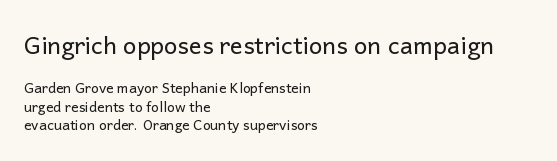
Think standard paragraph weight, or any step lighter than that. Posture: upright roman. These lines keep a tight, regular rhythm from letter to letter. Just letters on the line, the space beneath them empty. A student would notice the top passage is typeset larger than what follows.
